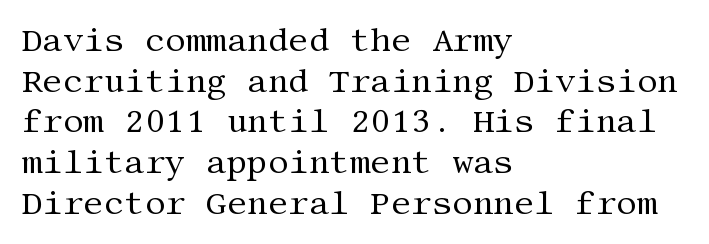
{"serif": "yes", "italic": "no", "bold": "no", "weight": "regular", "width": "normal", "stroke_contrast": "medium", "x_height": "large", "underline": "no", "align": "left", "line_spacing": "normal", "line_spacing_ratio": 1.27, "letter_spacing": "normal", "letter_spacing_em": 0.0, "glyph_px": 32}
